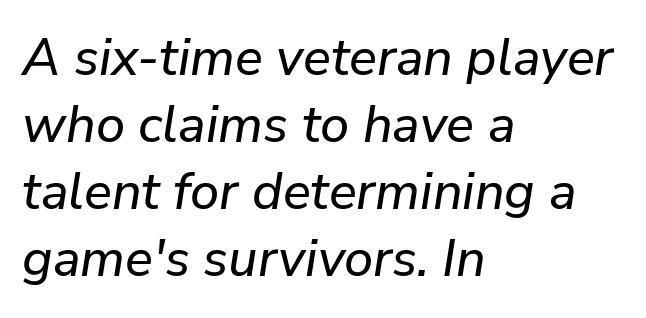
Q: Is the text italic (slanted)? A: Yes, it leans right by about 9 degrees.
Q: Is the text underlined? A: No.
Q: How is the paragraph aligned? A: Left-aligned.
Q: Is the spacing between letters normal or unusually wide? A: Normal.
Q: Is the spacing between lines tight, normal or loose? A: Normal.
Q: Width (condensed, normal, or wide)? A: Normal.
Q: Stroke contrast? A: Low.
Q: x-height? A: Medium.
Q: Monospaced? A: No.
